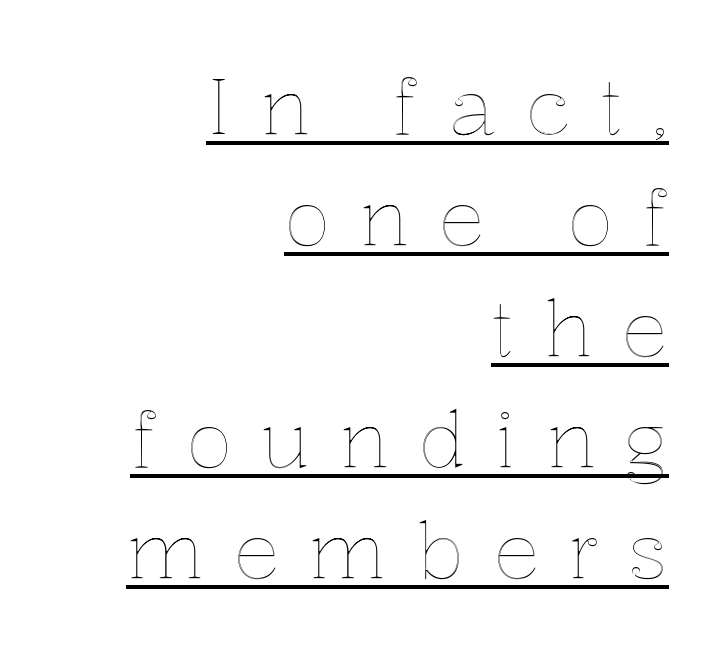
Q: Is the text italic (slanted)? A: No, it is upright.
Q: Is the text underlined? A: Yes.
Q: How is the paragraph aligned? A: Right-aligned.
Q: Is the spacing between letters normal or unusually wide? A: Unusually wide.
Q: Is the spacing between lines tight, normal or loose? A: Normal.
Q: Width (condensed, normal, or wide)? A: Normal.
Q: x-height? A: Medium.
Q: Monospaced? A: No.
